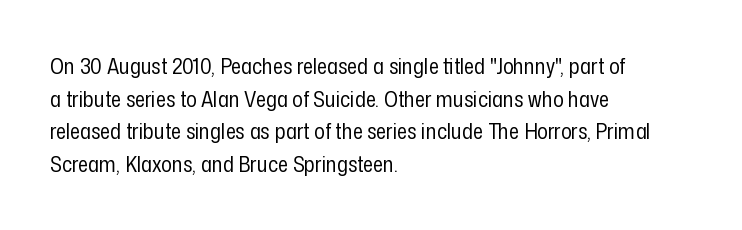
Rows of type keep a routine distance in the vertical direction. The space beneath each line is pristine and unruled. Which margin do the lines hug? The left one — the right edge is uneven. The letterforms sit shoulder to shoulder at normal distance.
